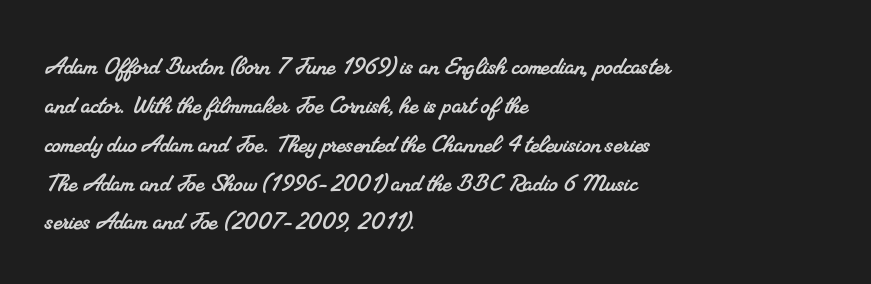
{"serif": "yes", "width": "normal", "stroke_contrast": "medium", "x_height": "small", "monospaced": "no", "underline": "no", "align": "left", "line_spacing": "normal", "line_spacing_ratio": 1.34, "letter_spacing": "normal", "letter_spacing_em": 0.0, "glyph_px": 29}
